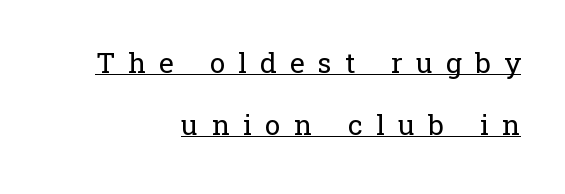
Q: Is the text bold? A: No.
Q: Is the text italic (slanted)? A: No, it is upright.
Q: Is the typeface a serif or a sans-serif typeface? A: Serif.
Q: Is the text underlined? A: Yes.
Q: How is the paragraph aligned? A: Right-aligned.
Q: Is the spacing between letters normal or unusually wide? A: Unusually wide.
Q: Is the spacing between lines tight, normal or loose? A: Loose.
Q: Width (condensed, normal, or wide)? A: Normal.
Q: Stroke contrast? A: Low.
Q: x-height? A: Medium.
Q: Monospaced? A: No.
